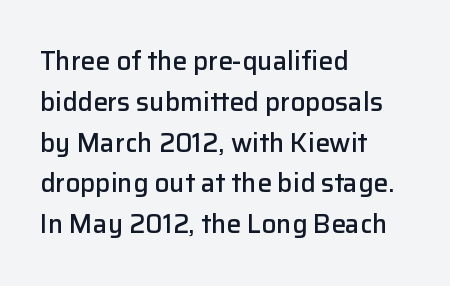
Q: Is the text bold? A: Semi-bold.
Q: Is the text italic (slanted)? A: No, it is upright.
Q: Is the text underlined? A: No.
Q: How is the paragraph aligned? A: Left-aligned.
Q: Is the spacing between letters normal or unusually wide? A: Normal.
Q: Is the spacing between lines tight, normal or loose? A: Normal.
